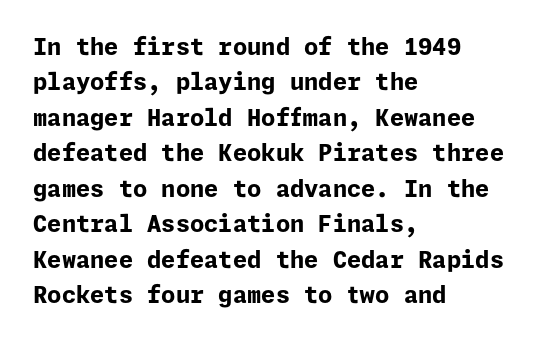
The strip under each line holds only bare page. The designer left line spacing at the default. Typeset ragged right — the left edge is the straight one. Heavy-handed strokes throughout: this text is bold.
